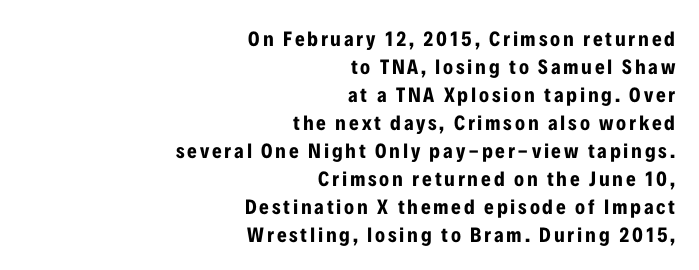
Q: Is the text bold? A: Yes.
Q: Is the text italic (slanted)? A: No, it is upright.
Q: Is the text underlined? A: No.
Q: How is the paragraph aligned? A: Right-aligned.
Q: Is the spacing between lines tight, normal or loose? A: Normal.
